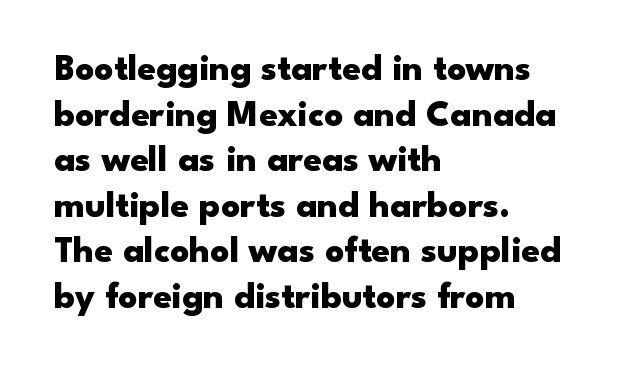
The image shows 37 px heavy, wide sans-serif type, upright; set left-aligned, line spacing 1.23x, normal letter spacing, not underlined; low stroke contrast and a small x-height.
